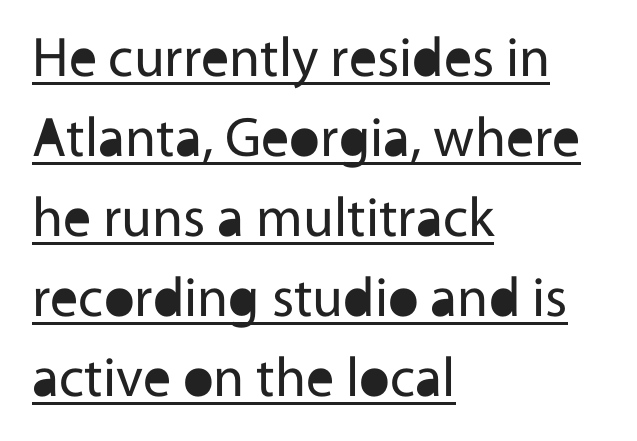
Q: Is the text bold? A: No.
Q: Is the text italic (slanted)? A: No, it is upright.
Q: Is the typeface a serif or a sans-serif typeface? A: Sans-serif.
Q: Is the text underlined? A: Yes.
Q: How is the paragraph aligned? A: Left-aligned.
Q: Is the spacing between letters normal or unusually wide? A: Normal.
Q: Is the spacing between lines tight, normal or loose? A: Normal.
Q: Width (condensed, normal, or wide)? A: Normal.
Q: x-height? A: Medium.
Q: Monospaced? A: No.
